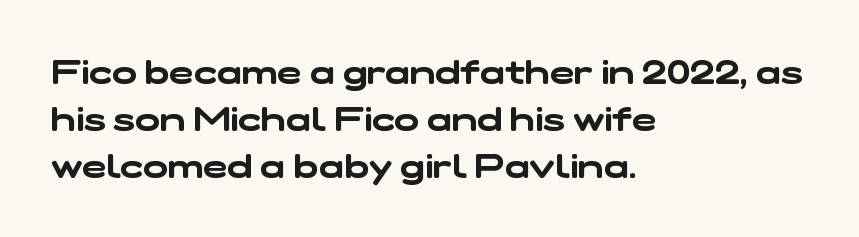
{"serif": "no", "width": "wide", "stroke_contrast": "low", "x_height": "medium", "monospaced": "no", "underline": "no", "align": "left", "line_spacing": "normal", "line_spacing_ratio": 1.42, "letter_spacing": "normal", "letter_spacing_em": 0.0, "glyph_px": 33}
